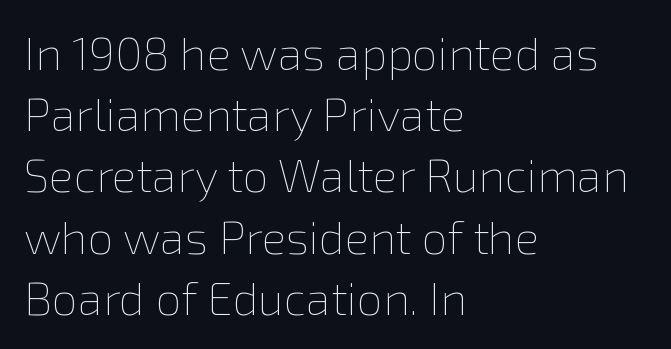
{"italic": "no", "bold": "no", "weight": "thin", "width": "normal", "x_height": "medium", "monospaced": "no", "underline": "no", "align": "left", "line_spacing": "normal", "line_spacing_ratio": 1.33, "letter_spacing": "normal", "letter_spacing_em": 0.0, "glyph_px": 46}
